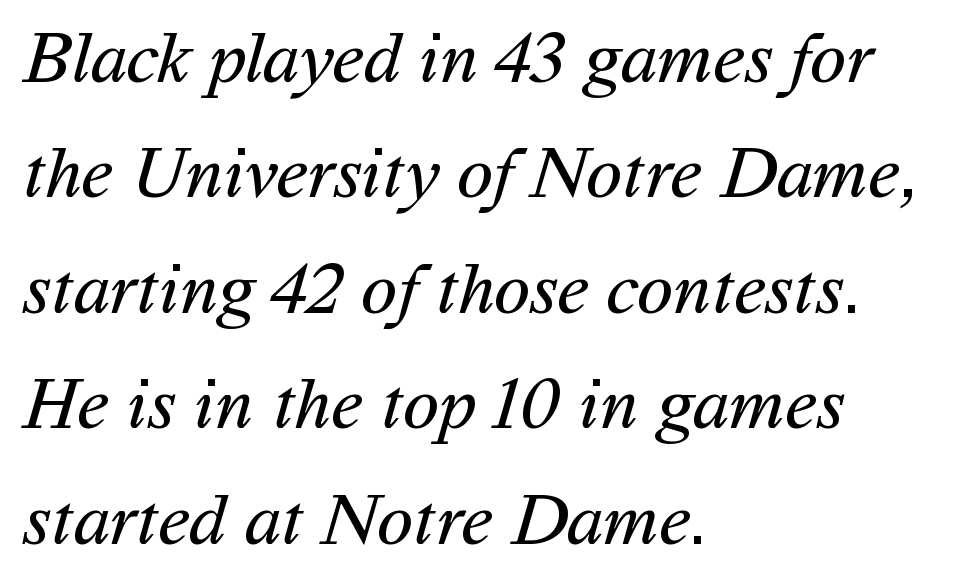
The image shows 74 px regular-weight sans-serif type; set left-aligned, normal line spacing (1.56x), normal letter spacing, not underlined; medium stroke contrast and a medium x-height.
